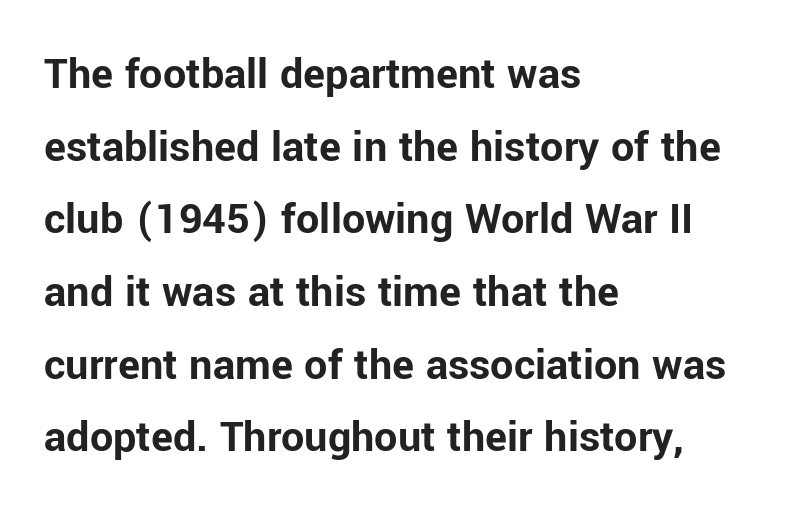
Q: Is the text bold? A: Yes.
Q: Is the text italic (slanted)? A: No, it is upright.
Q: Is the typeface a serif or a sans-serif typeface? A: Sans-serif.
Q: Is the text underlined? A: No.
Q: How is the paragraph aligned? A: Left-aligned.
Q: Is the spacing between letters normal or unusually wide? A: Normal.
Q: Is the spacing between lines tight, normal or loose? A: Normal.
Q: Width (condensed, normal, or wide)? A: Normal.
Q: Stroke contrast? A: Low.
Q: x-height? A: Medium.
Q: Monospaced? A: No.
